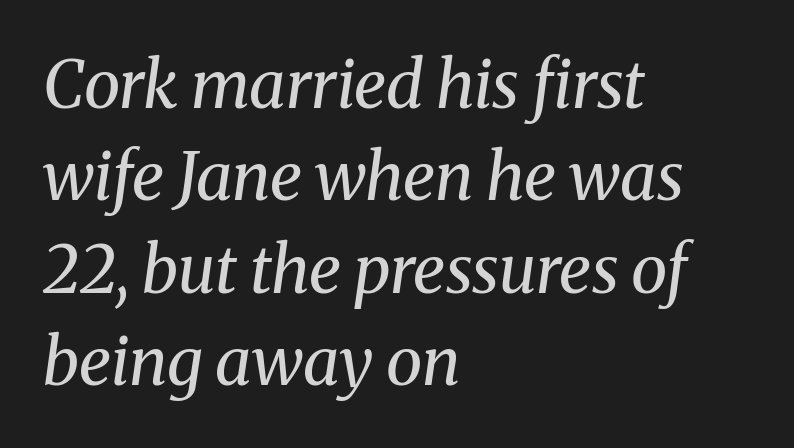
The font family rendered here belongs to the serif group. Which margin do the lines hug? The left one — the right edge is uneven. The string is rendered with underlining switched off. Compared with a typical body face, this is equally light or lighter still.
